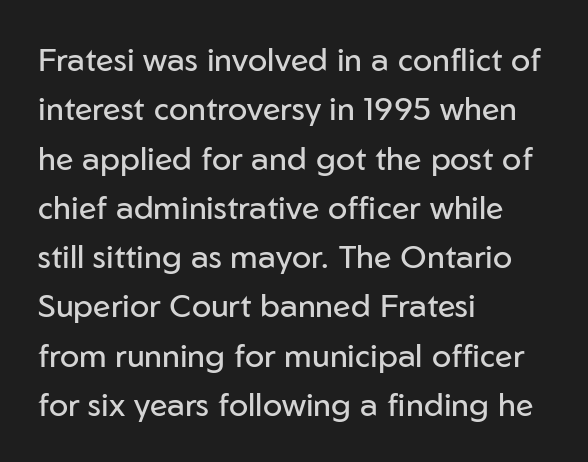
Q: Is the text bold? A: No.
Q: Is the text italic (slanted)? A: No, it is upright.
Q: Is the typeface a serif or a sans-serif typeface? A: Sans-serif.
Q: Is the text underlined? A: No.
Q: How is the paragraph aligned? A: Left-aligned.
Q: Is the spacing between letters normal or unusually wide? A: Normal.
Q: Is the spacing between lines tight, normal or loose? A: Normal.
Q: Width (condensed, normal, or wide)? A: Normal.
Q: Stroke contrast? A: Low.
Q: x-height? A: Medium.
Q: Monospaced? A: No.
